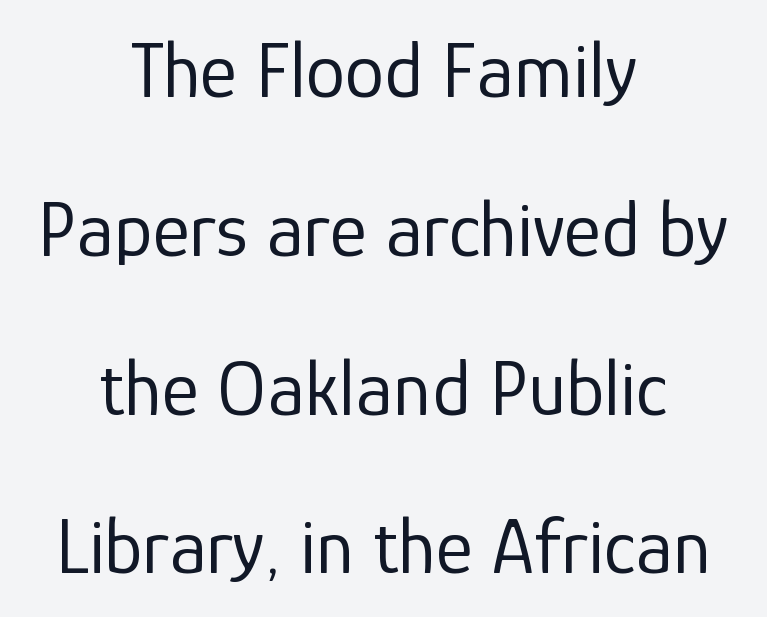
Q: Is the text bold? A: No.
Q: Is the text italic (slanted)? A: No, it is upright.
Q: Is the typeface a serif or a sans-serif typeface? A: Sans-serif.
Q: Is the text underlined? A: No.
Q: How is the paragraph aligned? A: Centered.
Q: Is the spacing between letters normal or unusually wide? A: Normal.
Q: Is the spacing between lines tight, normal or loose? A: Loose.
Q: Width (condensed, normal, or wide)? A: Normal.
Q: Stroke contrast? A: Low.
Q: x-height? A: Medium.
Q: Monospaced? A: No.
